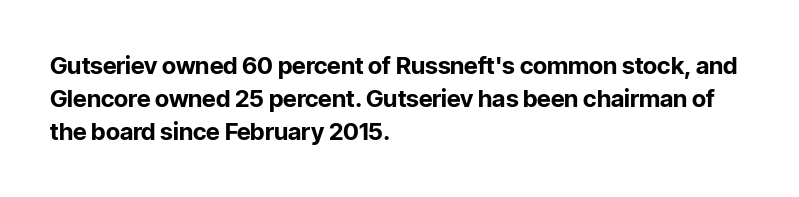
The image shows 24 px bold type, upright; set left-aligned, normal line spacing (1.38x), normal letter spacing, not underlined.
